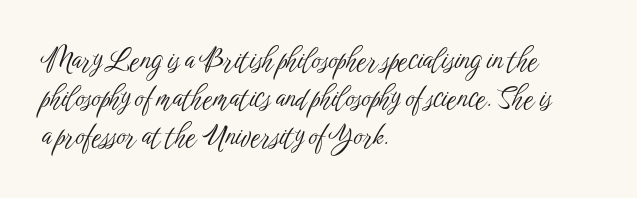
Leading matches the norm, producing a regular column. There is no visible air inserted between adjacent glyphs. Character widths vary here, with narrow letters taking less room than wide ones. This reads as an unemphasized weight, regular at the heaviest.
